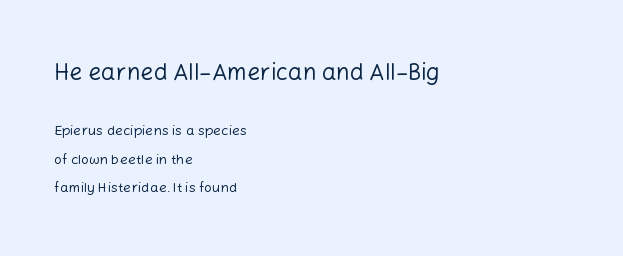
{"italic": "no", "bold": "no", "underline": "no", "align": "left", "line_spacing": "loose", "line_spacing_ratio": 2.04, "letter_spacing": "normal", "letter_spacing_em": 0.0, "larger_block": "first", "size_ratio": 1.64, "glyph_px": 23}
